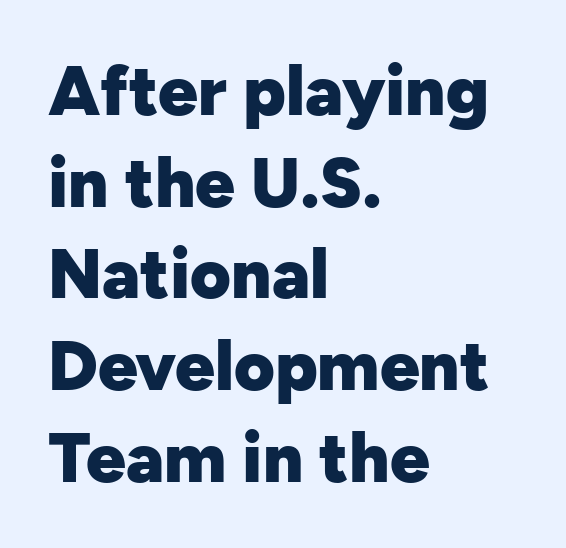
The image shows 70 px heavy sans-serif type, upright; set left-aligned, normal line spacing (1.31x), normal letter spacing, not underlined; low stroke contrast and a medium x-height.
